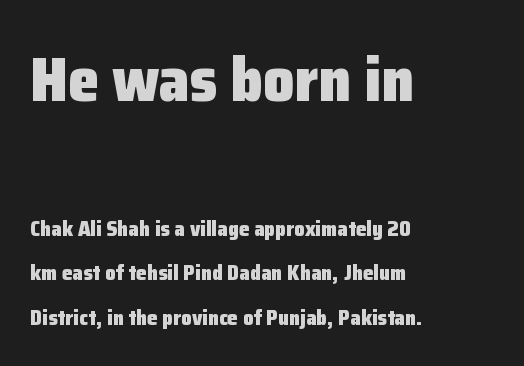
{"serif": "no", "italic": "no", "bold": "yes", "weight": "heavy", "width": "normal", "stroke_contrast": "low", "x_height": "medium", "monospaced": "no", "underline": "no", "align": "left", "line_spacing": "loose", "line_spacing_ratio": 2.13, "letter_spacing": "normal", "letter_spacing_em": 0.0, "larger_block": "first", "size_ratio": 2.95, "glyph_px": 62}
